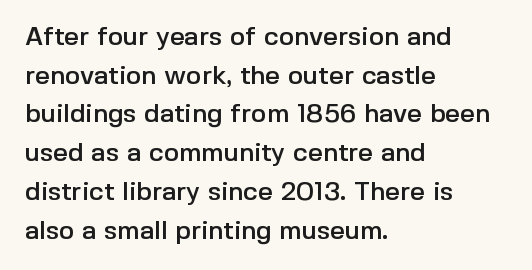
{"italic": "no", "underline": "no", "align": "left", "line_spacing": "normal", "line_spacing_ratio": 1.49, "letter_spacing": "normal", "letter_spacing_em": 0.0, "glyph_px": 26}
